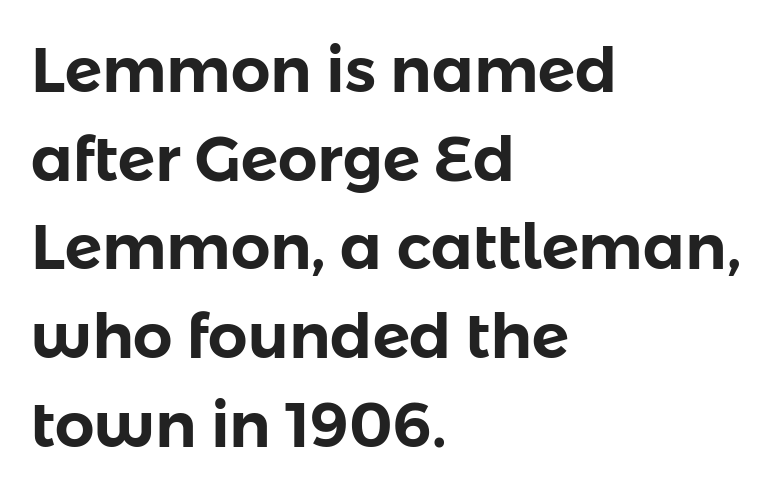
Q: Is the text italic (slanted)? A: No, it is upright.
Q: Is the typeface a serif or a sans-serif typeface? A: Sans-serif.
Q: Is the text underlined? A: No.
Q: How is the paragraph aligned? A: Left-aligned.
Q: Is the spacing between letters normal or unusually wide? A: Normal.
Q: Is the spacing between lines tight, normal or loose? A: Normal.
Q: Width (condensed, normal, or wide)? A: Normal.
Q: Stroke contrast? A: Low.
Q: x-height? A: Medium.
Q: Monospaced? A: No.
